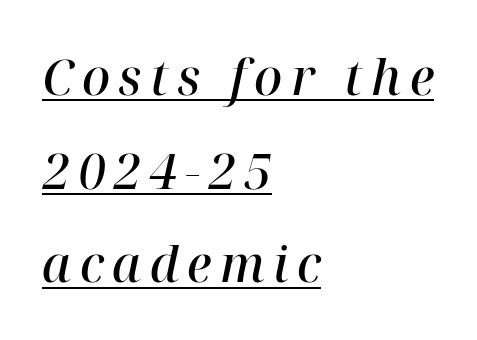
{"serif": "yes", "italic": "yes", "lean": "right", "slant_degrees": 12, "bold": "semi", "weight": "semibold", "width": "normal", "stroke_contrast": "high", "x_height": "medium", "monospaced": "no", "underline": "yes", "align": "left", "line_spacing": "loose", "line_spacing_ratio": 1.91, "glyph_px": 49}
